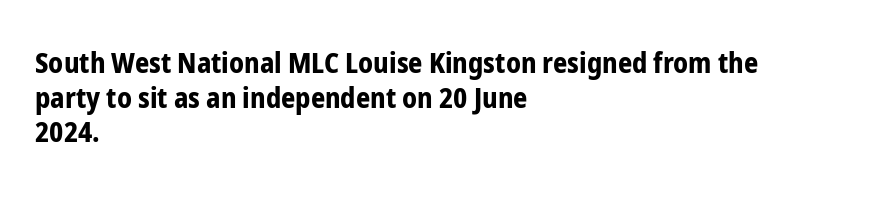
Q: Is the text bold? A: Yes.
Q: Is the text italic (slanted)? A: No, it is upright.
Q: Is the typeface a serif or a sans-serif typeface? A: Sans-serif.
Q: Is the text underlined? A: No.
Q: How is the paragraph aligned? A: Left-aligned.
Q: Is the spacing between letters normal or unusually wide? A: Normal.
Q: Width (condensed, normal, or wide)? A: Condensed.
Q: Stroke contrast? A: Low.
Q: x-height? A: Medium.
Q: Monospaced? A: No.
